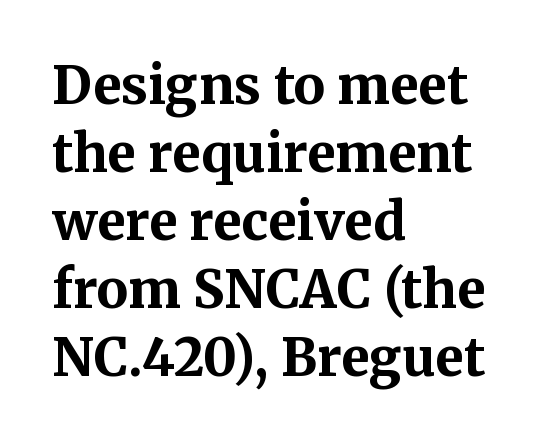
The image shows 52 px bold serif type, upright; set left-aligned, normal line spacing (1.31x), normal letter spacing, not underlined; medium stroke contrast and a medium x-height.
